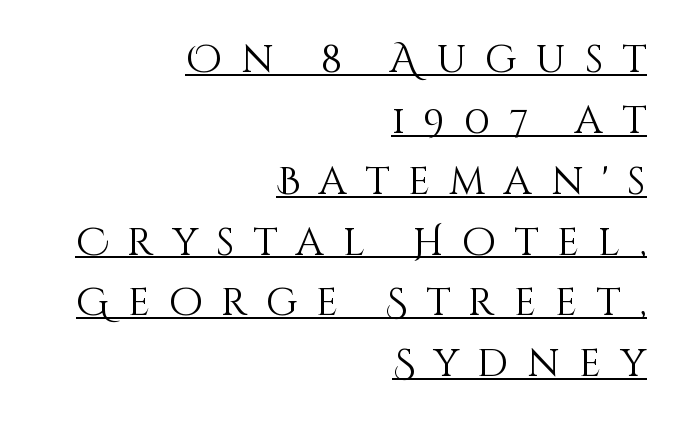
Q: Is the text bold? A: No.
Q: Is the text italic (slanted)? A: No, it is upright.
Q: Is the text underlined? A: Yes.
Q: How is the paragraph aligned? A: Right-aligned.
Q: Is the spacing between letters normal or unusually wide? A: Unusually wide.
Q: Is the spacing between lines tight, normal or loose? A: Normal.
Q: Width (condensed, normal, or wide)? A: Normal.
Q: Stroke contrast? A: Medium.
Q: x-height? A: Large.
Q: Monospaced? A: No.
